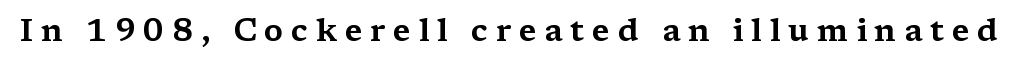
{"serif": "yes", "italic": "no", "width": "wide", "stroke_contrast": "medium", "x_height": "medium", "monospaced": "no", "underline": "no", "letter_spacing": "wide", "letter_spacing_em": 0.25, "glyph_px": 31}
